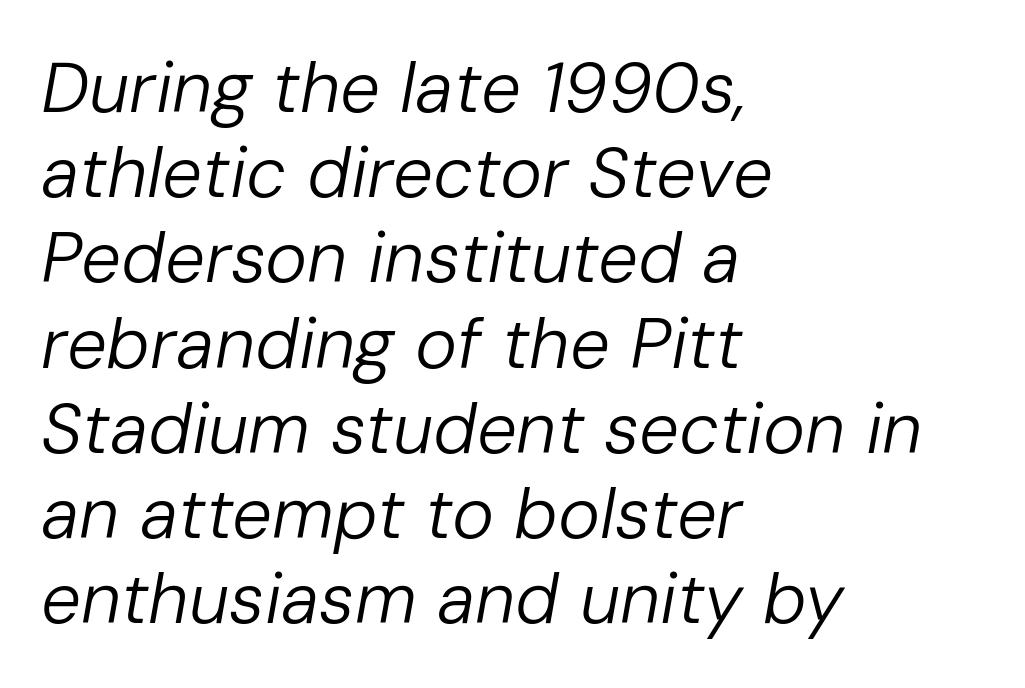
The image shows 71 px regular-weight type, italic (leaning right); set left-aligned, line spacing 1.2x, normal letter spacing, not underlined; low stroke contrast and a medium x-height.
